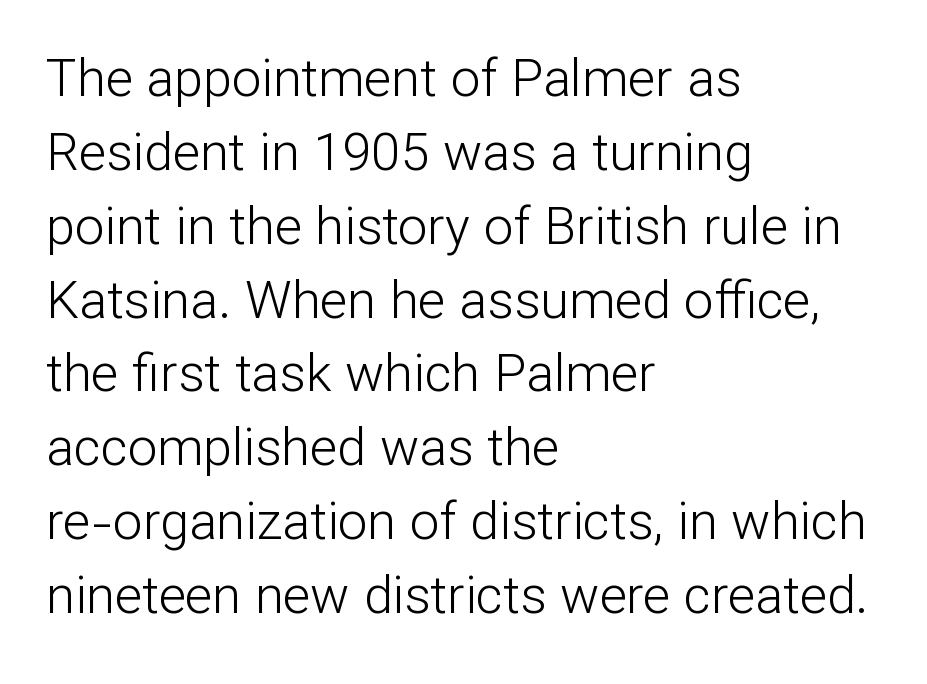
Q: Is the text bold? A: No.
Q: Is the text italic (slanted)? A: No, it is upright.
Q: Is the typeface a serif or a sans-serif typeface? A: Sans-serif.
Q: Is the text underlined? A: No.
Q: How is the paragraph aligned? A: Left-aligned.
Q: Is the spacing between letters normal or unusually wide? A: Normal.
Q: Is the spacing between lines tight, normal or loose? A: Normal.
Q: Width (condensed, normal, or wide)? A: Normal.
Q: Stroke contrast? A: Low.
Q: x-height? A: Medium.
Q: Monospaced? A: No.
